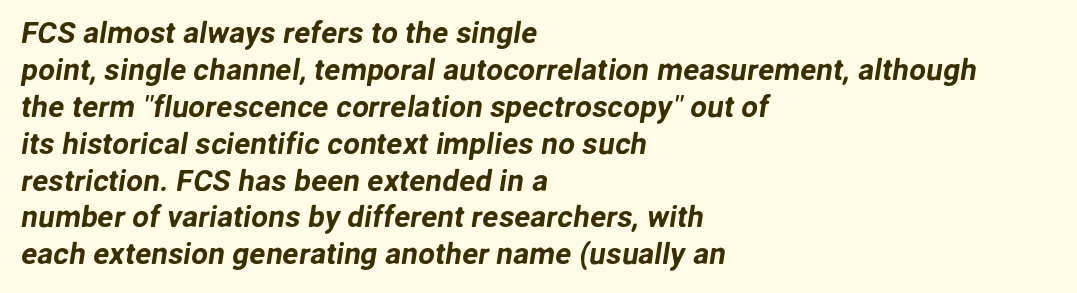
The image shows 30 px sans-serif type; set left-aligned, line spacing 1.23x, normal letter spacing, not underlined; low stroke contrast and a medium x-height.
